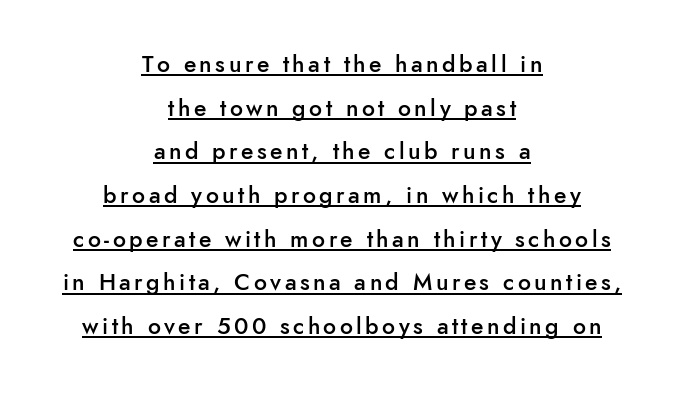
Typographic density is moderately raised because the face is semibold. The face used here appears with an underline applied. Where is the straight margin? There isn't one; the lines are centered. The lettering holds an erect, upright posture throughout.
